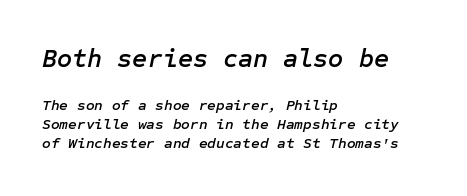
Q: Is the text italic (slanted)? A: Yes, it leans right by about 12 degrees.
Q: Is the text underlined? A: No.
Q: How is the paragraph aligned? A: Left-aligned.
Q: Is the spacing between letters normal or unusually wide? A: Normal.
Q: Is the spacing between lines tight, normal or loose? A: Normal.
Q: Which block of text is set in a larger size, the first (top) or the second (bottom)? A: The first (top) one.
